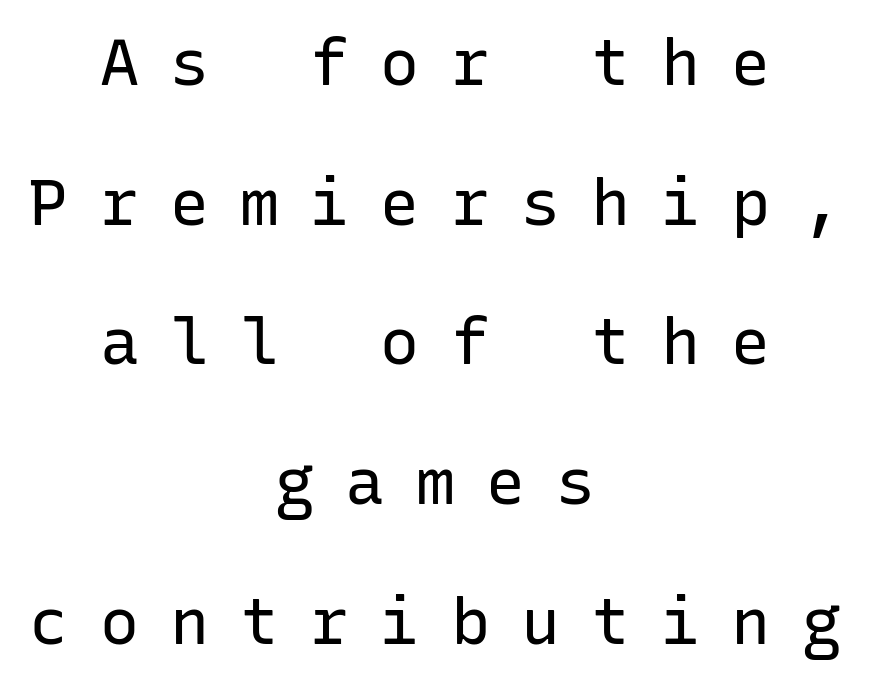
A student would call this center alignment; a typographer would say set centered. Inter-character spacing is expanded well beyond the font's built-in metrics. The typeface chosen for these lines omits serifs. Quick note: not italic, upright. Airy leading.
